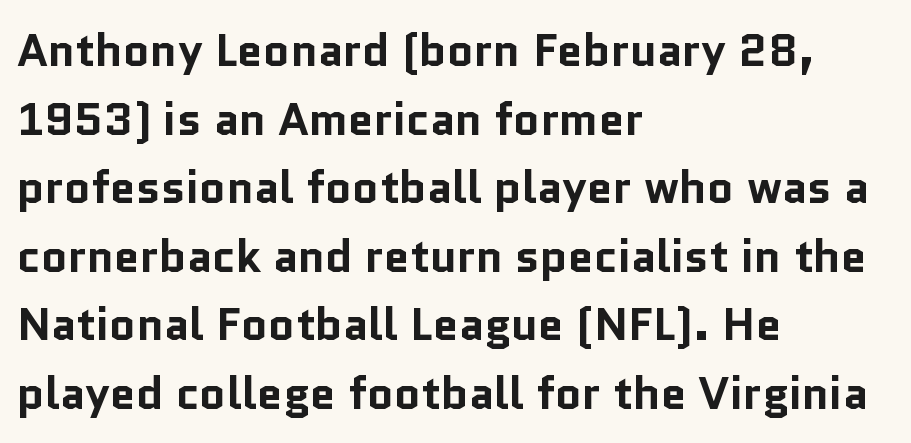
The image shows 46 px bold sans-serif type, upright; set left-aligned, normal line spacing (1.49x), normal letter spacing, not underlined; low stroke contrast and a medium x-height.
